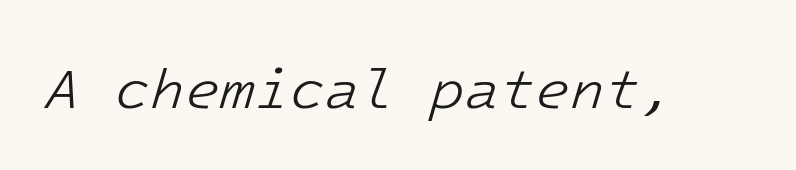
The image shows 57 px light type, italic (leaning right), monospaced; set normal letter spacing, not underlined; low stroke contrast and a medium x-height.
